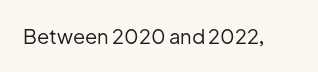
The image shows 20 px text type, upright; set normal letter spacing, not underlined.
